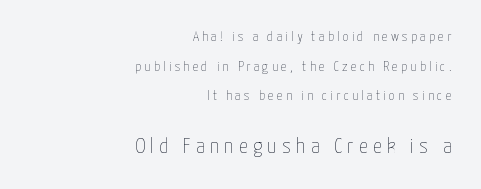
All the whitespace from short lines collects on the left. A bare baseline throughout the passage. Nope, not italic — everything's standing straight. The letterforms stand isolated, each surrounded by extra space.
